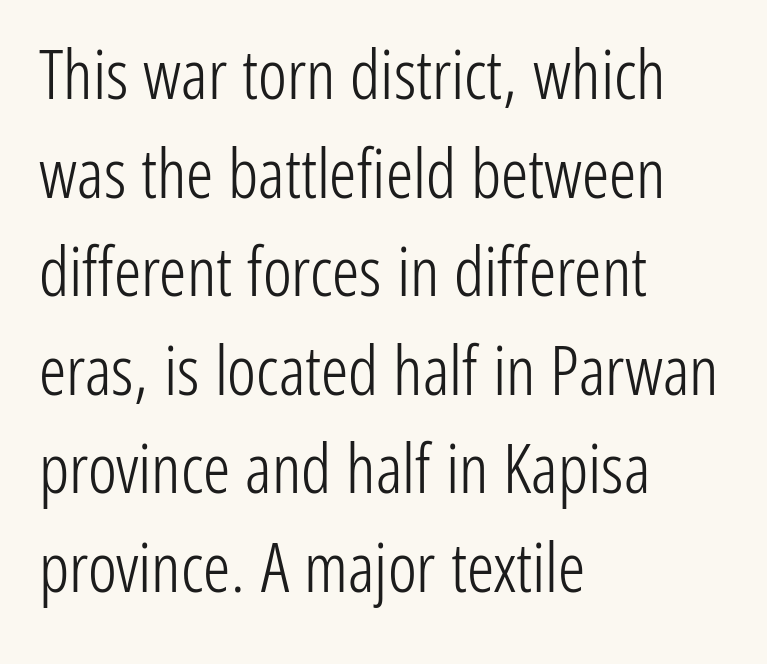
Q: Is the text bold? A: No.
Q: Is the text italic (slanted)? A: No, it is upright.
Q: Is the typeface a serif or a sans-serif typeface? A: Sans-serif.
Q: Is the text underlined? A: No.
Q: How is the paragraph aligned? A: Left-aligned.
Q: Is the spacing between letters normal or unusually wide? A: Normal.
Q: Is the spacing between lines tight, normal or loose? A: Normal.
Q: Width (condensed, normal, or wide)? A: Condensed.
Q: Stroke contrast? A: Low.
Q: x-height? A: Medium.
Q: Monospaced? A: No.
